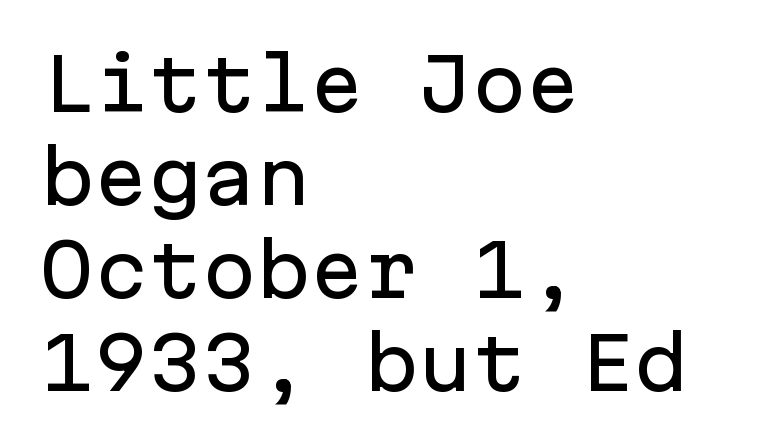
{"serif": "no", "italic": "no", "width": "normal", "stroke_contrast": "low", "x_height": "medium", "monospaced": "yes", "underline": "no", "align": "left", "line_spacing": "normal", "line_spacing_ratio": 1.29, "letter_spacing": "normal", "letter_spacing_em": 0.0, "glyph_px": 72}
